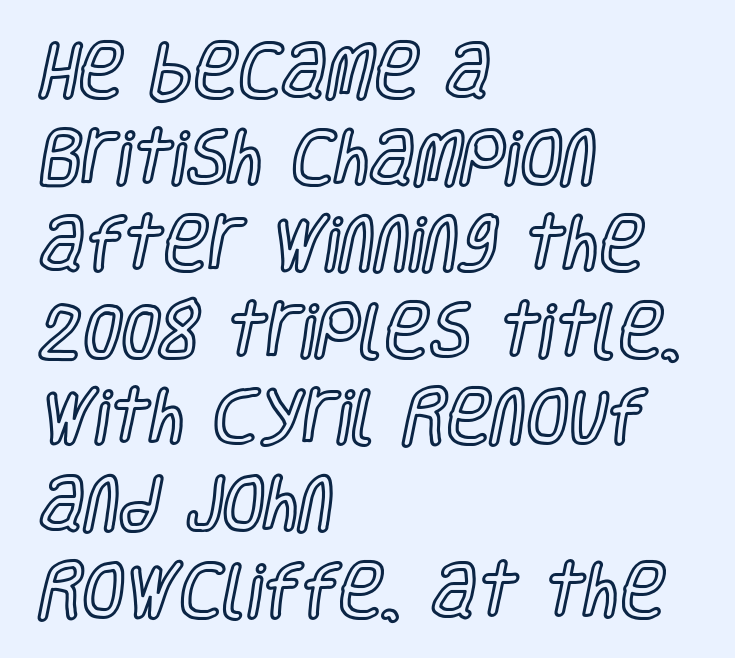
Q: Is the text italic (slanted)? A: Yes.
Q: Is the text underlined? A: No.
Q: How is the paragraph aligned? A: Left-aligned.
Q: Is the spacing between letters normal or unusually wide? A: Normal.
Q: Is the spacing between lines tight, normal or loose? A: Normal.
Q: Width (condensed, normal, or wide)? A: Condensed.
Q: x-height? A: Large.
Q: Monospaced? A: No.
